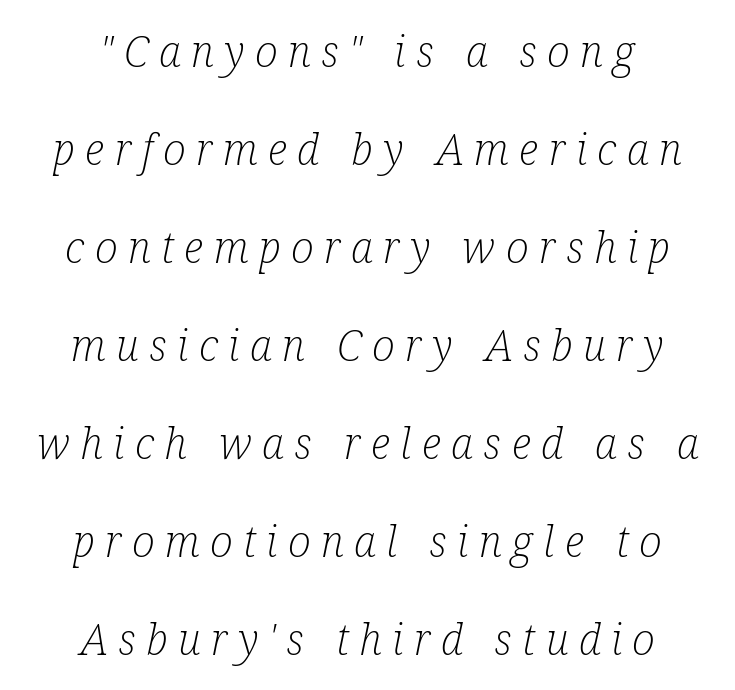
The image shows 43 px light, condensed serif type, italic (leaning right); set centered, loose line spacing (2.28x), unusually wide letter spacing (+0.24 em), not underlined; low stroke contrast and a medium x-height.
